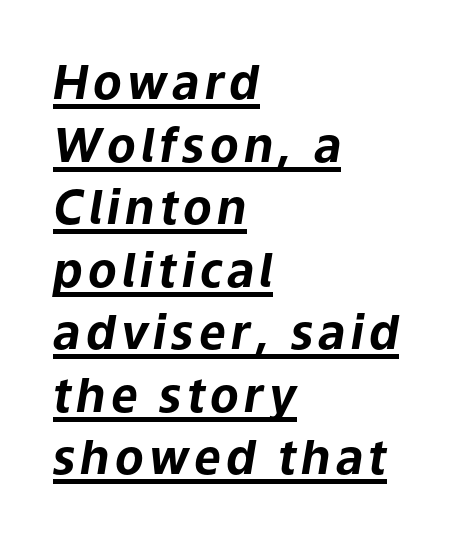
Q: Is the text bold? A: Yes.
Q: Is the text italic (slanted)? A: Yes, it leans right by about 9 degrees.
Q: Is the text underlined? A: Yes.
Q: How is the paragraph aligned? A: Left-aligned.
Q: Is the spacing between lines tight, normal or loose? A: Normal.
Q: Width (condensed, normal, or wide)? A: Normal.
Q: Stroke contrast? A: Low.
Q: x-height? A: Medium.
Q: Monospaced? A: No.
